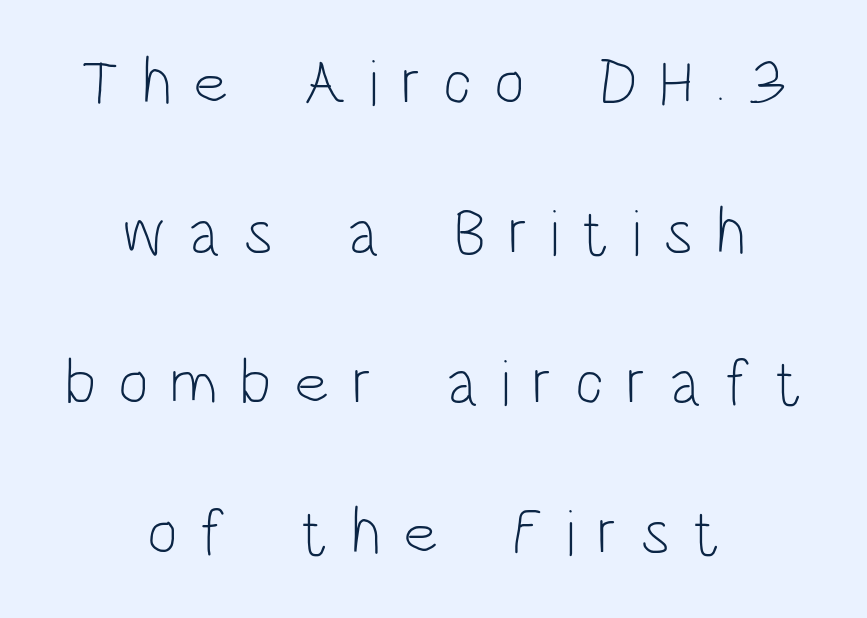
{"serif": "no", "italic": "no", "bold": "no", "weight": "light", "width": "condensed", "stroke_contrast": "low", "x_height": "large", "monospaced": "no", "underline": "no", "align": "center", "line_spacing": "loose", "line_spacing_ratio": 2.31, "letter_spacing": "wide", "letter_spacing_em": 0.34, "glyph_px": 65}
